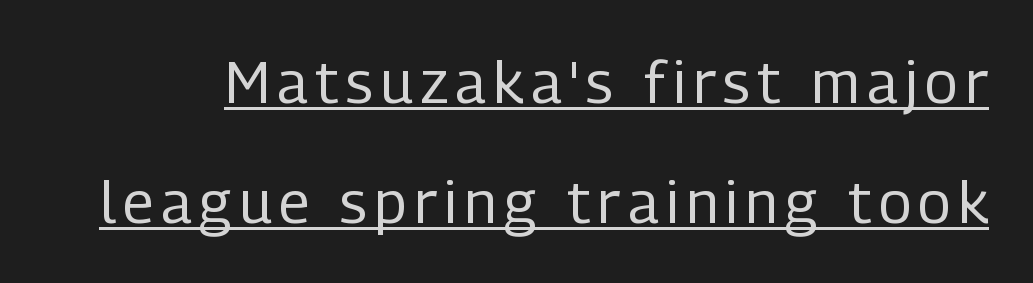
Grotesque or geometric, the face here clearly has no serifs. It's the straight-up-and-down kind of type. A quiet, ordinary-to-light weight characterises the typeface. How would I describe the line gaps? Wide and relaxed. A baseline rule has been typeset under these characters.
